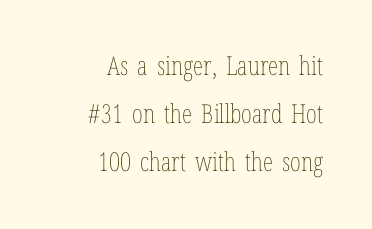
The image shows 26 px text type, upright; set right-aligned, line spacing 1.85x, normal letter spacing, not underlined.
